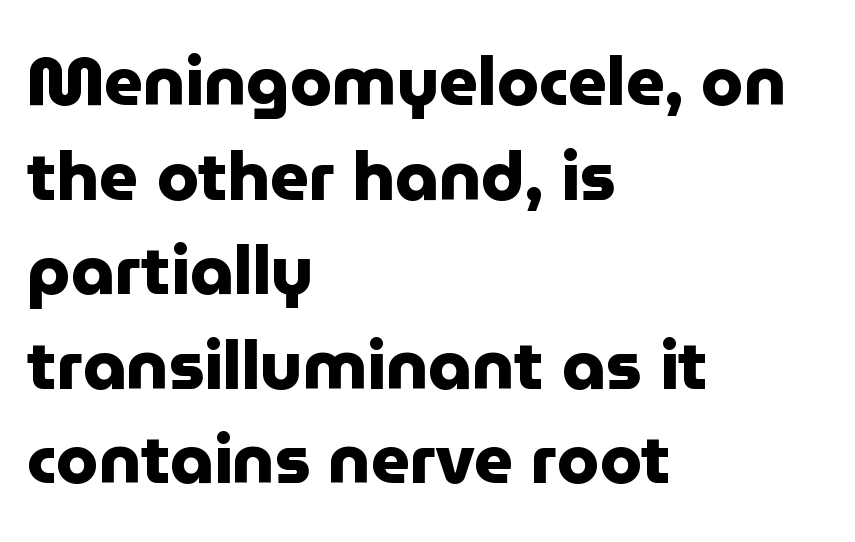
The letters are bold, with thick, heavy strokes. Does extra space separate the letters? No, they use regular spacing. Is this a sans? Yes — the strokes have no serifs. Designer's note — italics off, roman on.
